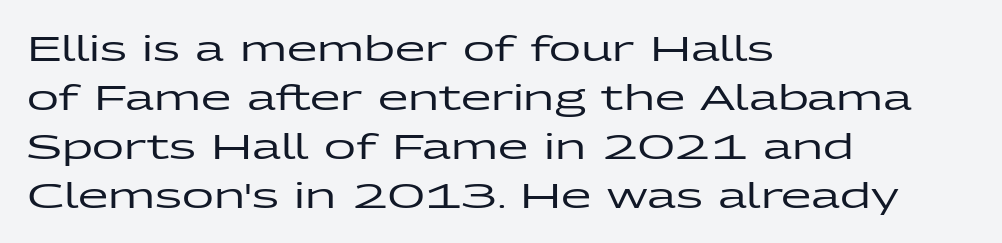
{"serif": "no", "italic": "no", "width": "wide", "stroke_contrast": "low", "x_height": "medium", "monospaced": "no", "underline": "no", "align": "left", "line_spacing": "normal", "line_spacing_ratio": 1.4, "letter_spacing": "normal", "letter_spacing_em": 0.0, "glyph_px": 35}
